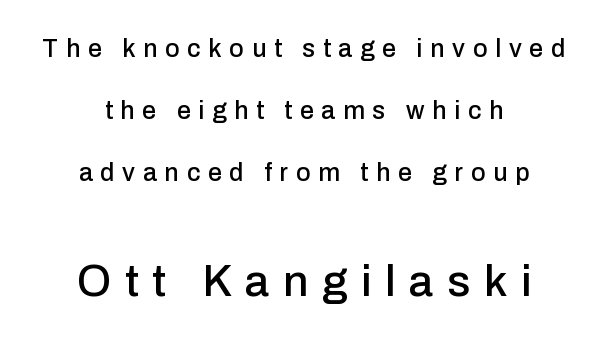
Q: Is the text italic (slanted)? A: No, it is upright.
Q: Is the typeface a serif or a sans-serif typeface? A: Sans-serif.
Q: Is the text underlined? A: No.
Q: How is the paragraph aligned? A: Centered.
Q: Is the spacing between letters normal or unusually wide? A: Unusually wide.
Q: Is the spacing between lines tight, normal or loose? A: Loose.
Q: Which block of text is set in a larger size, the first (top) or the second (bottom)? A: The second (bottom) one.
Q: Width (condensed, normal, or wide)? A: Normal.
Q: Stroke contrast? A: Low.
Q: x-height? A: Medium.
Q: Monospaced? A: No.
